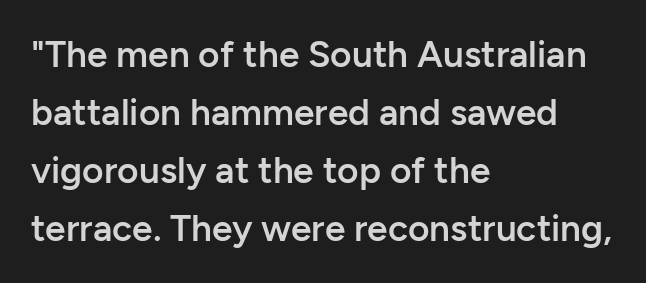
{"serif": "no", "italic": "no", "bold": "semi", "weight": "semibold", "width": "normal", "stroke_contrast": "low", "x_height": "medium", "monospaced": "no", "underline": "no", "align": "left", "line_spacing": "normal", "line_spacing_ratio": 1.57, "letter_spacing": "normal", "letter_spacing_em": 0.0, "glyph_px": 37}
